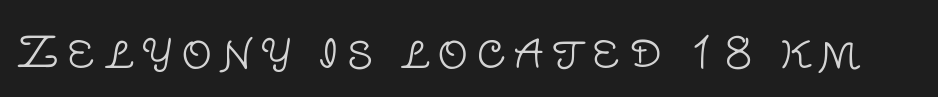
Each row of text sits above clean, open space. On a weight scale, this lands at 450 or below. Character widths vary here, with narrow letters taking less room than wide ones. The font family rendered here belongs to the sans-serif group.
